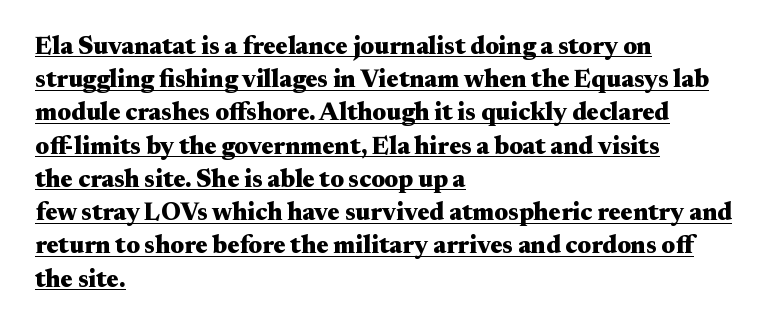
{"italic": "no", "bold": "yes", "underline": "yes", "align": "left", "line_spacing": "normal", "line_spacing_ratio": 1.33, "letter_spacing": "normal", "letter_spacing_em": 0.0, "glyph_px": 25}
